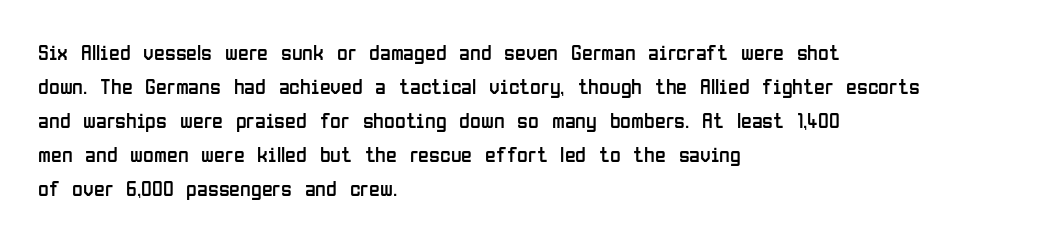
{"italic": "no", "bold": "no", "underline": "no", "align": "left", "line_spacing": "normal", "line_spacing_ratio": 1.54, "letter_spacing": "normal", "letter_spacing_em": 0.0, "glyph_px": 22}
